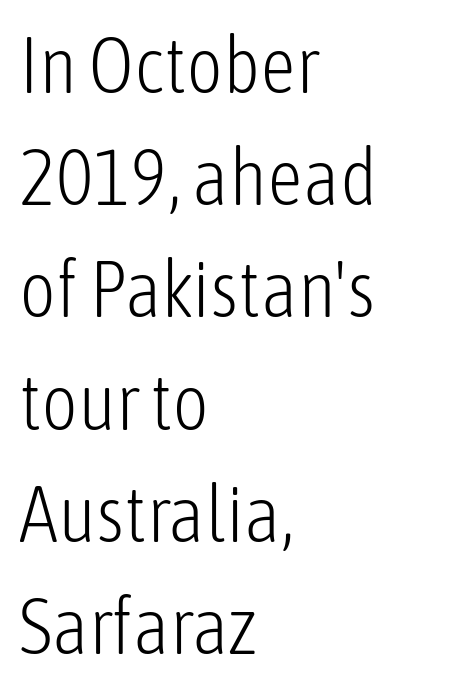
Q: Is the text bold? A: No.
Q: Is the text italic (slanted)? A: No, it is upright.
Q: Is the typeface a serif or a sans-serif typeface? A: Sans-serif.
Q: Is the text underlined? A: No.
Q: How is the paragraph aligned? A: Left-aligned.
Q: Is the spacing between letters normal or unusually wide? A: Normal.
Q: Is the spacing between lines tight, normal or loose? A: Normal.
Q: Width (condensed, normal, or wide)? A: Condensed.
Q: Stroke contrast? A: Low.
Q: x-height? A: Medium.
Q: Monospaced? A: No.
